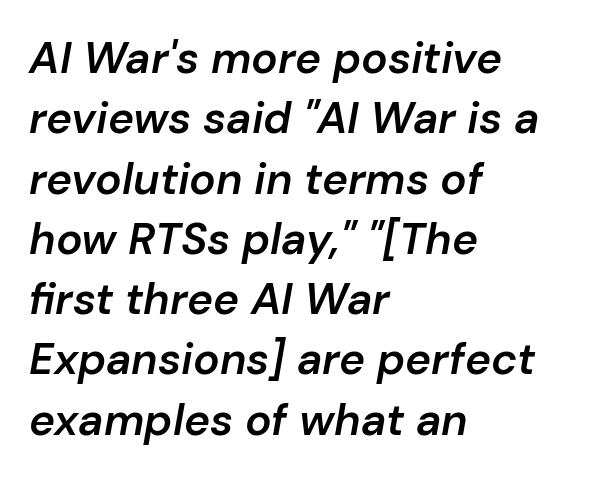
{"italic": "yes", "lean": "right", "slant_degrees": 10, "bold": "semi", "weight": "semibold", "width": "normal", "stroke_contrast": "low", "x_height": "medium", "monospaced": "no", "underline": "no", "align": "left", "line_spacing": "normal", "line_spacing_ratio": 1.37, "letter_spacing": "normal", "letter_spacing_em": 0.0, "glyph_px": 44}
